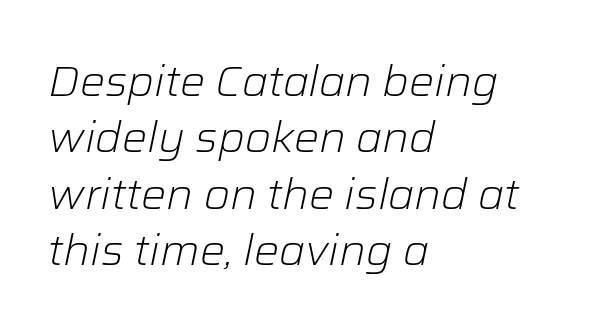
Varying glyph widths throughout — classic text-font behaviour. Successive baselines arrive at the customary interval. Is the stroke heavy? The answer is a plain regular-or-lighter. These lines were composed using italics. This rendering leaves character spacing at its baseline value.
